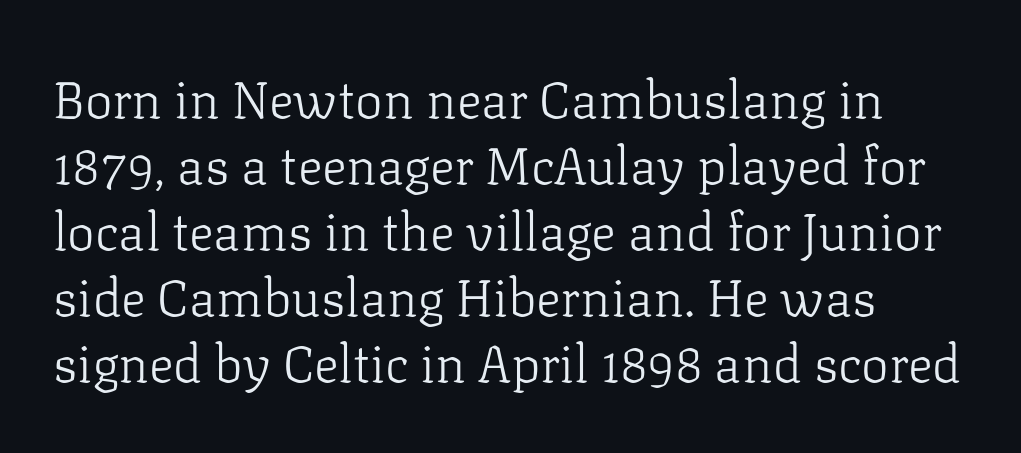
Q: Is the text bold? A: No.
Q: Is the text italic (slanted)? A: No, it is upright.
Q: Is the typeface a serif or a sans-serif typeface? A: Serif.
Q: Is the text underlined? A: No.
Q: Is the spacing between letters normal or unusually wide? A: Normal.
Q: Is the spacing between lines tight, normal or loose? A: Normal.
Q: Width (condensed, normal, or wide)? A: Normal.
Q: Stroke contrast? A: Low.
Q: x-height? A: Medium.
Q: Monospaced? A: No.
